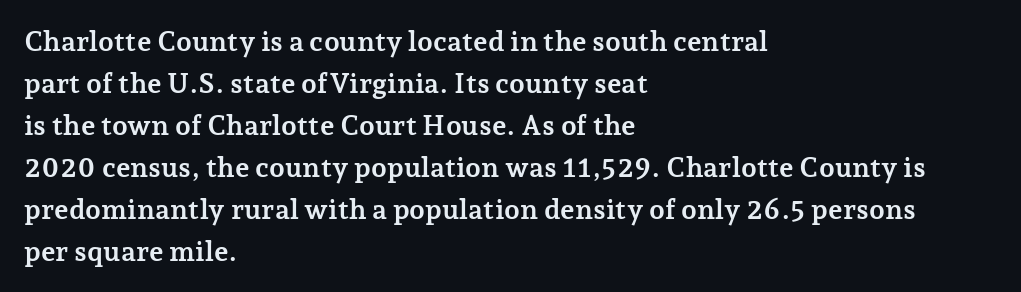
The image shows 28 px semibold serif type, upright; set left-aligned, normal line spacing (1.5x), normal letter spacing, not underlined; low stroke contrast and a medium x-height.
